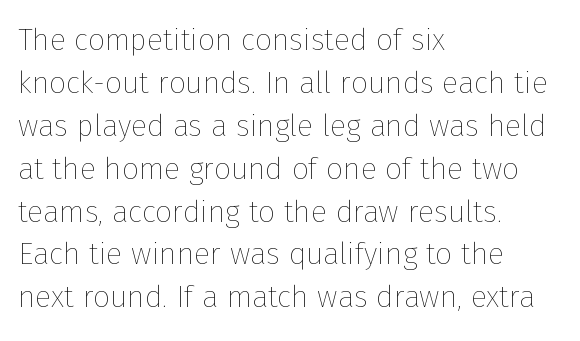
{"italic": "no", "bold": "no", "weight": "thin", "width": "normal", "stroke_contrast": "low", "x_height": "medium", "monospaced": "no", "underline": "no", "align": "left", "line_spacing": "normal", "line_spacing_ratio": 1.43, "letter_spacing": "normal", "letter_spacing_em": 0.0, "glyph_px": 30}
